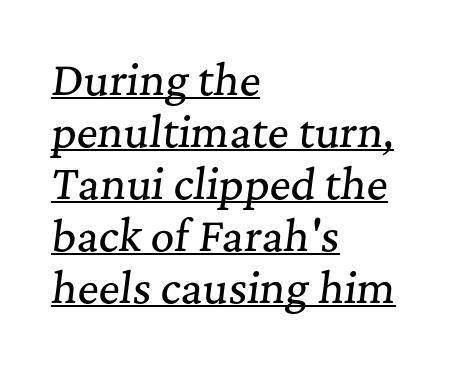
Q: Is the text italic (slanted)? A: Yes, it leans right by about 7 degrees.
Q: Is the typeface a serif or a sans-serif typeface? A: Serif.
Q: Is the text underlined? A: Yes.
Q: How is the paragraph aligned? A: Left-aligned.
Q: Is the spacing between letters normal or unusually wide? A: Normal.
Q: Is the spacing between lines tight, normal or loose? A: Normal.
Q: Width (condensed, normal, or wide)? A: Normal.
Q: Stroke contrast? A: Medium.
Q: x-height? A: Medium.
Q: Monospaced? A: No.
